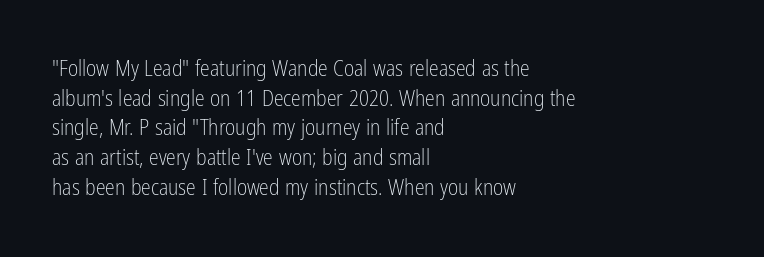
{"italic": "no", "bold": "no", "underline": "no", "align": "left", "line_spacing": "normal", "line_spacing_ratio": 1.35, "letter_spacing": "normal", "letter_spacing_em": 0.0, "glyph_px": 22}
